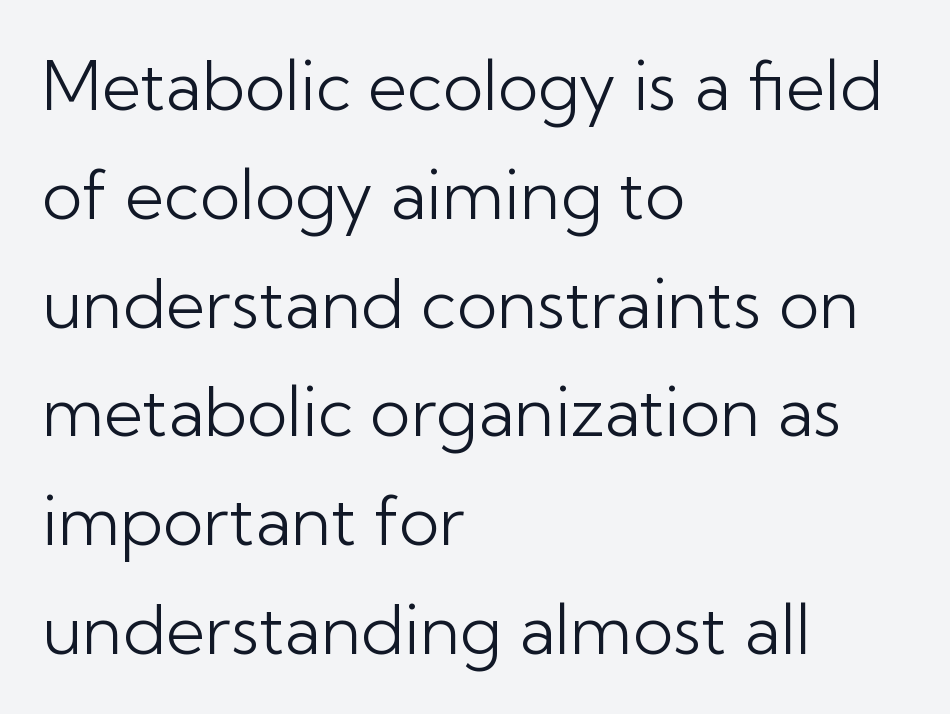
{"serif": "no", "italic": "no", "bold": "no", "weight": "light", "width": "normal", "stroke_contrast": "low", "x_height": "medium", "monospaced": "no", "underline": "no", "align": "left", "line_spacing": "normal", "line_spacing_ratio": 1.6, "letter_spacing": "normal", "letter_spacing_em": 0.0, "glyph_px": 68}
